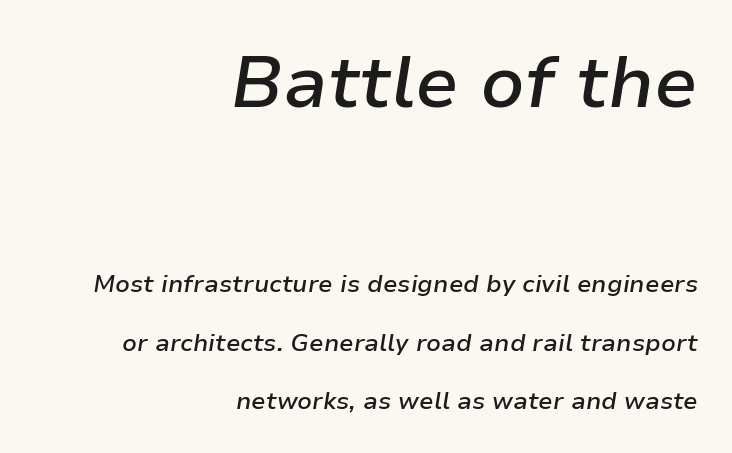
{"italic": "yes", "lean": "right", "slant_degrees": 9, "bold": "semi", "weight": "semibold", "width": "normal", "stroke_contrast": "low", "x_height": "medium", "monospaced": "no", "underline": "no", "align": "right", "line_spacing": "loose", "line_spacing_ratio": 2.44, "letter_spacing": "normal", "letter_spacing_em": 0.0, "larger_block": "first", "size_ratio": 3.0, "glyph_px": 72}
